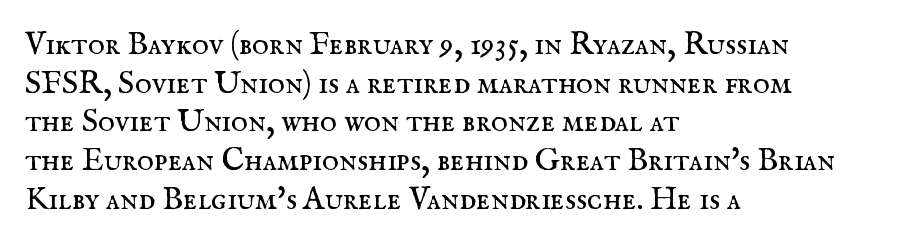
Q: Is the text bold? A: No.
Q: Is the text italic (slanted)? A: No, it is upright.
Q: Is the typeface a serif or a sans-serif typeface? A: Serif.
Q: Is the text underlined? A: No.
Q: How is the paragraph aligned? A: Left-aligned.
Q: Is the spacing between letters normal or unusually wide? A: Normal.
Q: Width (condensed, normal, or wide)? A: Normal.
Q: Stroke contrast? A: Medium.
Q: x-height? A: Small.
Q: Monospaced? A: No.
